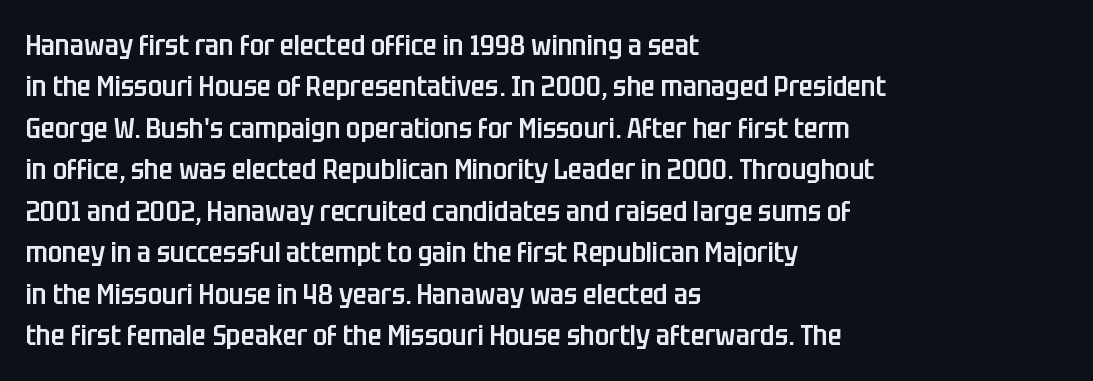
The image shows 29 px semibold, condensed sans-serif type, upright; set left-aligned, normal line spacing (1.43x), normal letter spacing, not underlined; low stroke contrast and a large x-height.
